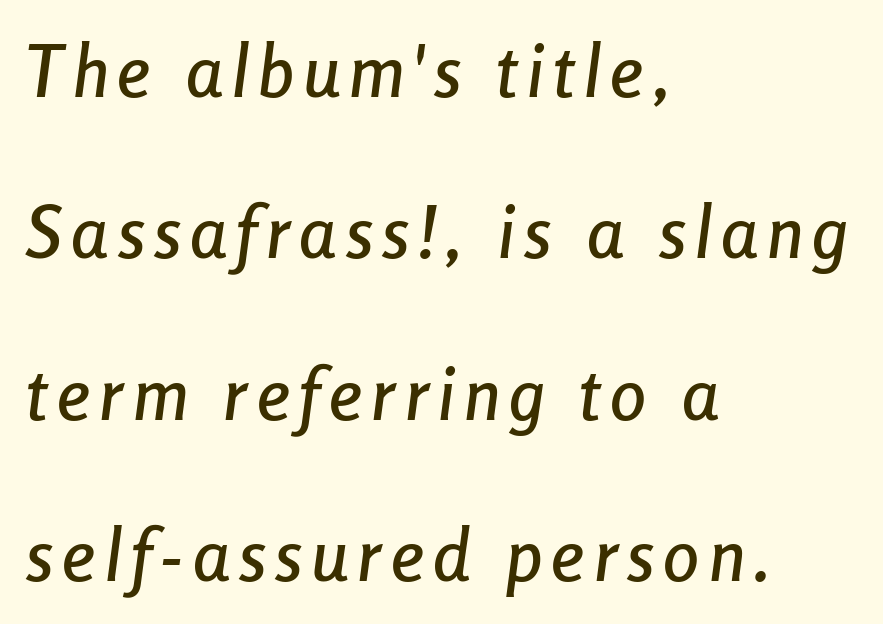
Q: Is the text italic (slanted)? A: Yes, it leans right by about 8 degrees.
Q: Is the text underlined? A: No.
Q: How is the paragraph aligned? A: Left-aligned.
Q: Is the spacing between lines tight, normal or loose? A: Loose.
Q: Width (condensed, normal, or wide)? A: Condensed.
Q: Stroke contrast? A: Low.
Q: x-height? A: Medium.
Q: Monospaced? A: No.
